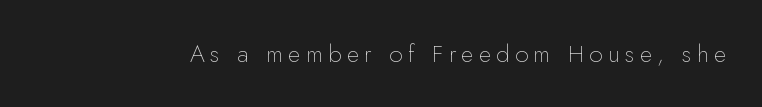
The image shows 24 px text type, upright; set unusually wide letter spacing (+0.22 em), not underlined.
